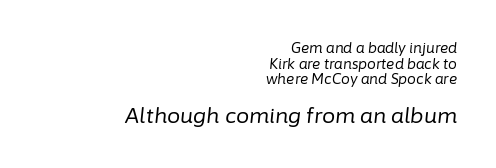
Q: Is the text bold? A: No.
Q: Is the text italic (slanted)? A: Yes, it leans right by about 6 degrees.
Q: Is the text underlined? A: No.
Q: How is the paragraph aligned? A: Right-aligned.
Q: Is the spacing between letters normal or unusually wide? A: Normal.
Q: Is the spacing between lines tight, normal or loose? A: Tight.
Q: Which block of text is set in a larger size, the first (top) or the second (bottom)? A: The second (bottom) one.
